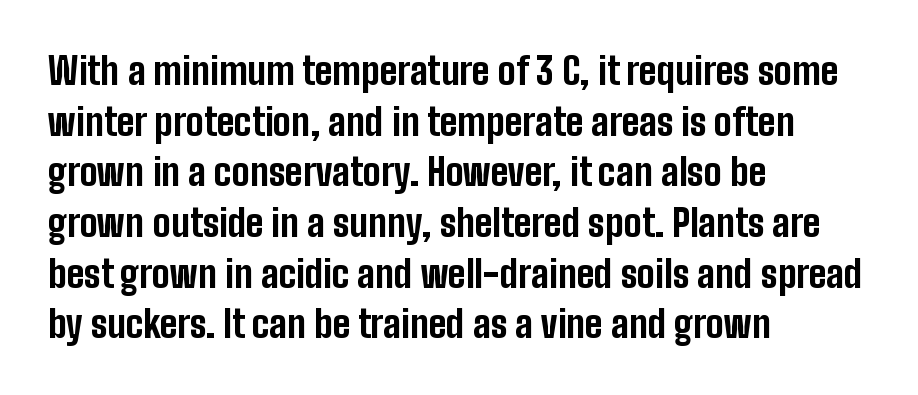
The rendering keeps characters at their native spacing. Beneath every word, the page is bare. Do the characters align in a grid? No, the font is proportional. Caption: bold face, heavy strokes. To sum up the face: it is a sans, with no serifs.
